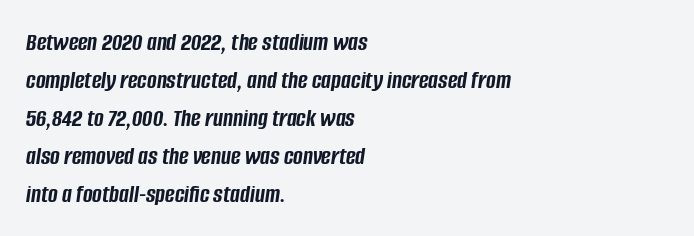
Is the block centered? No — it sits flush against the left margin. The axis of the letterforms is tilted away from vertical. The face used here is rendered with its standard letterfit. Baseline-to-baseline distance is the conventional proportion of letter height.
